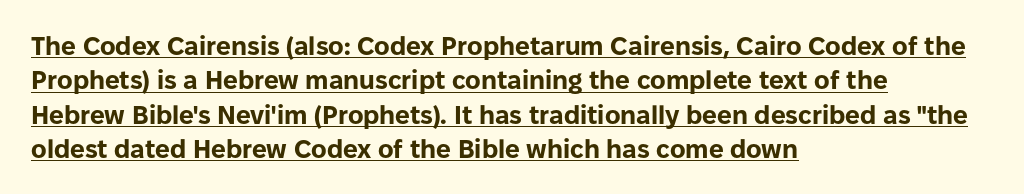
Line beginnings align vertically; line endings do not. The line-height multiplier appears to be the usual default. Characters remain perfectly vertical along every line. The passage shown has conventional tracking throughout.
